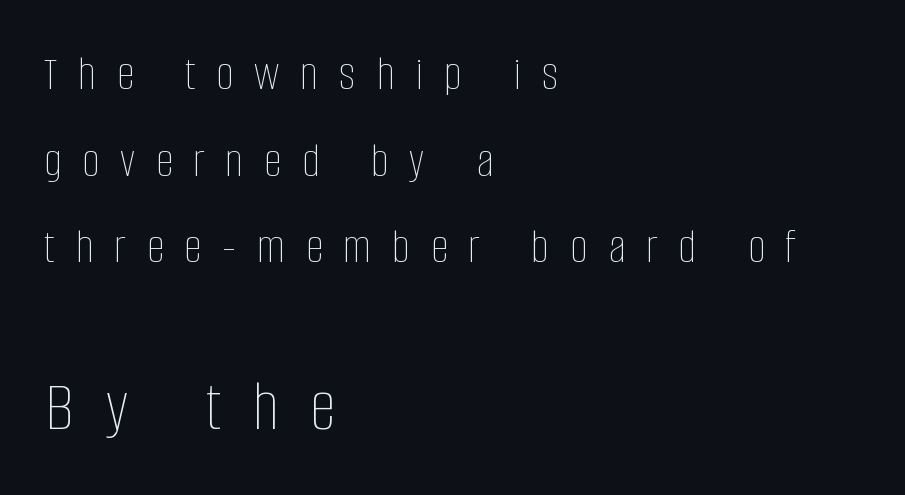
The image shows 73 px thin, condensed type, upright; set left-aligned, line spacing 1.77x, unusually wide letter spacing (+0.43 em), not underlined; the second (bottom) block is 1.49x larger; low stroke contrast and a large x-height.
